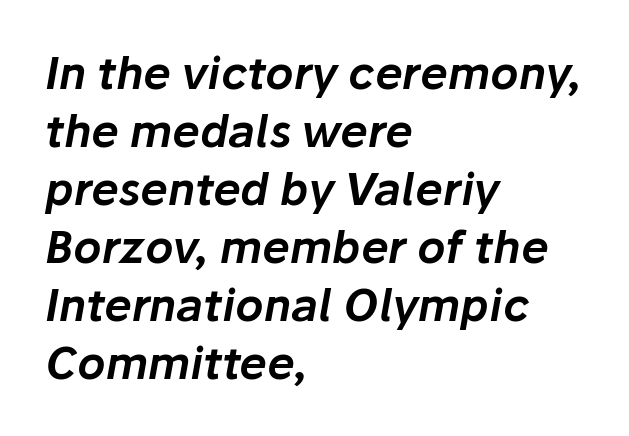
The image shows 44 px text type, italic (leaning right); set left-aligned, normal line spacing (1.32x), normal letter spacing, not underlined; low stroke contrast and a medium x-height.
